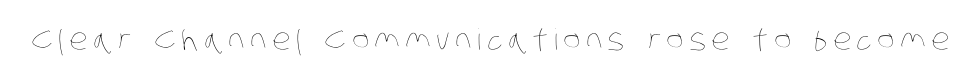
No heavy texture on the line: the type isn't bold. Unmarked baselines from the first word to the last. The passage shown is typed in a proportional face where columns would drift.
